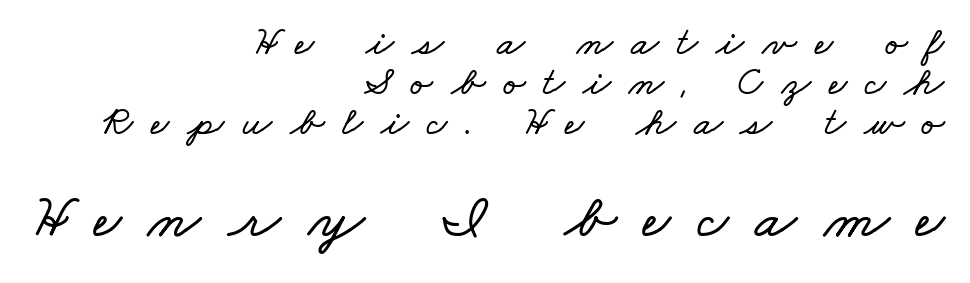
{"width": "wide", "stroke_contrast": "low", "x_height": "small", "monospaced": "no", "underline": "no", "align": "right", "line_spacing": "tight", "line_spacing_ratio": 0.97, "letter_spacing": "wide", "letter_spacing_em": 0.44, "larger_block": "second", "size_ratio": 1.49, "glyph_px": 61}
